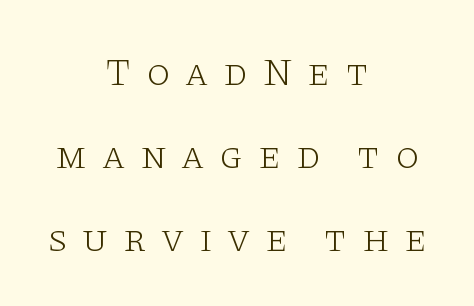
{"serif": "yes", "italic": "no", "bold": "no", "weight": "light", "width": "wide", "stroke_contrast": "low", "x_height": "large", "monospaced": "no", "underline": "no", "align": "center", "line_spacing": "loose", "line_spacing_ratio": 2.19, "letter_spacing": "wide", "letter_spacing_em": 0.39, "glyph_px": 38}
